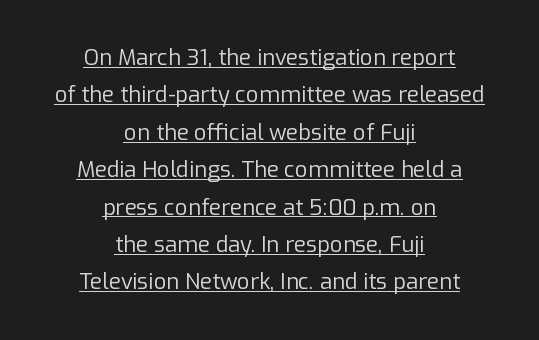
{"italic": "no", "bold": "no", "underline": "yes", "align": "center", "line_spacing": "normal", "line_spacing_ratio": 1.7, "letter_spacing": "normal", "letter_spacing_em": 0.0, "glyph_px": 22}
